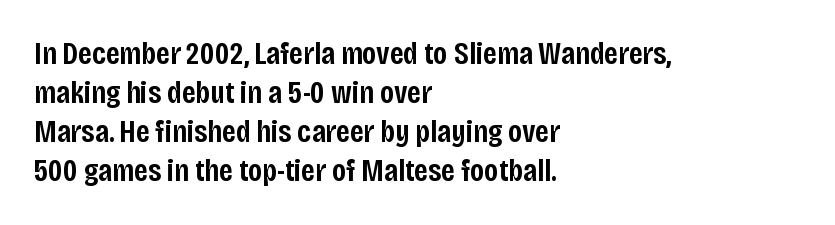
The image shows 32 px semibold, condensed sans-serif type, upright; set left-aligned, line spacing 1.22x, normal letter spacing, not underlined; low stroke contrast and a large x-height.
